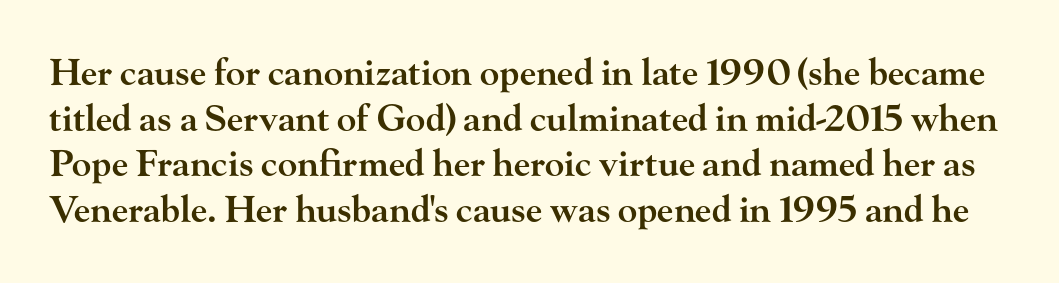
The image shows 36 px semibold, wide serif type, upright; set normal line spacing (1.27x), normal letter spacing, not underlined; high stroke contrast and a small x-height.
